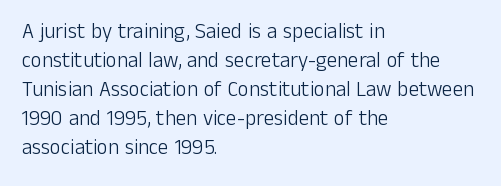
Q: Is the text bold? A: No.
Q: Is the text italic (slanted)? A: No, it is upright.
Q: Is the text underlined? A: No.
Q: How is the paragraph aligned? A: Left-aligned.
Q: Is the spacing between letters normal or unusually wide? A: Normal.
Q: Is the spacing between lines tight, normal or loose? A: Normal.
